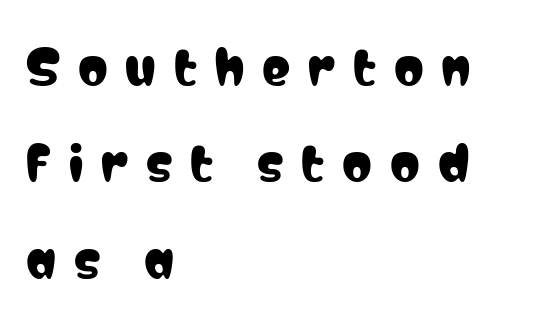
The image shows 47 px condensed sans-serif type, upright; set left-aligned, loose line spacing (2.05x), unusually wide letter spacing (+0.38 em), not underlined; low stroke contrast and a medium x-height.
